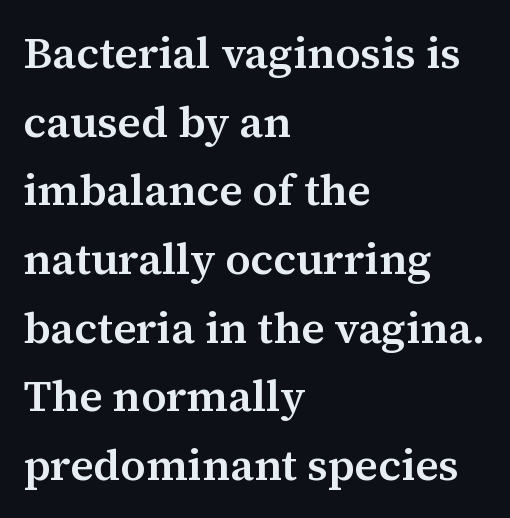
The lines are quadded left. Summary of weight: moderately heavy, a semibold. This block has exactly the height ordinary leading produces. Observe the serifs anchoring each vertical stroke in this sample. How are the letters spaced? Ordinarily, with no added tracking. Italic: no, the glyphs are upright roman.
